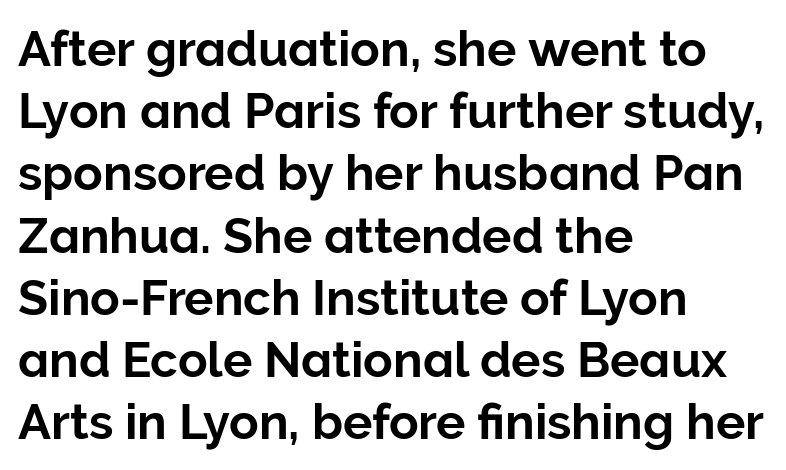
The image shows 49 px sans-serif type, upright; set left-aligned, normal line spacing (1.27x), normal letter spacing, not underlined; low stroke contrast and a medium x-height.
